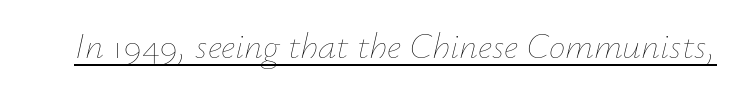
The letters advance in unequal steps, a hallmark of proportional type. The rendered words wear a rule along their underside. Weight: regular or lighter. The passage shown leans; its letterforms are oblique. Honestly, the letter spacing is just normal — you wouldn't notice it.
